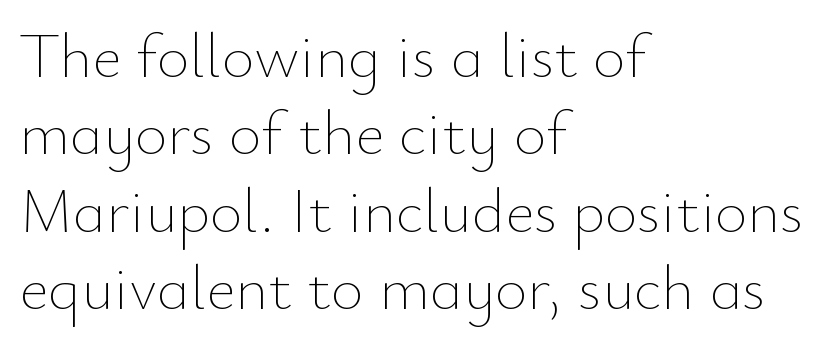
Q: Is the text bold? A: No.
Q: Is the text italic (slanted)? A: No, it is upright.
Q: Is the text underlined? A: No.
Q: How is the paragraph aligned? A: Left-aligned.
Q: Is the spacing between letters normal or unusually wide? A: Normal.
Q: Width (condensed, normal, or wide)? A: Normal.
Q: Stroke contrast? A: Low.
Q: x-height? A: Small.
Q: Monospaced? A: No.
